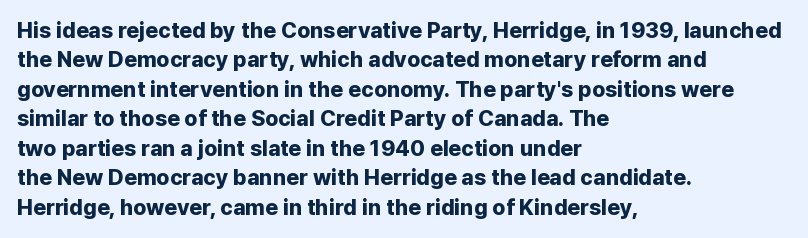
The vertical gap from one line to the next is medium. The rendering uses a bold face; every stroke is thick and dark. When letters stand straight like this, we call the style roman or upright. A typesetter would call this zero additional tracking.
